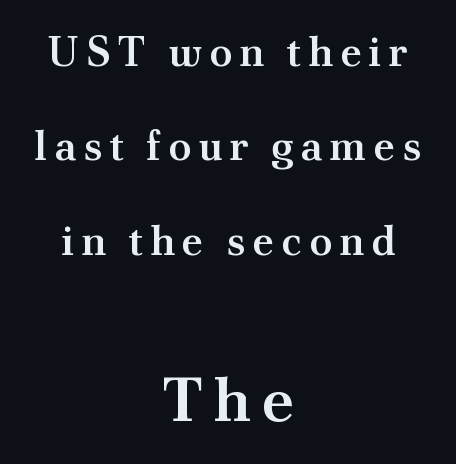
{"serif": "yes", "italic": "no", "bold": "semi", "weight": "semibold", "width": "normal", "stroke_contrast": "medium", "x_height": "small", "monospaced": "no", "underline": "no", "align": "center", "line_spacing": "loose", "line_spacing_ratio": 2.25, "larger_block": "second", "size_ratio": 1.5, "glyph_px": 63}
